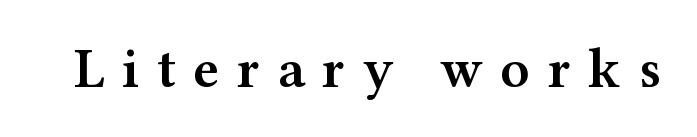
Q: Is the text bold? A: Semi-bold.
Q: Is the text italic (slanted)? A: No, it is upright.
Q: Is the typeface a serif or a sans-serif typeface? A: Serif.
Q: Is the text underlined? A: No.
Q: Is the spacing between letters normal or unusually wide? A: Unusually wide.
Q: Width (condensed, normal, or wide)? A: Wide.
Q: Stroke contrast? A: Medium.
Q: x-height? A: Medium.
Q: Monospaced? A: No.
